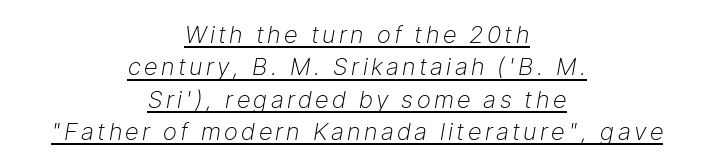
The image shows 24 px text type, italic (leaning right); set centered, normal line spacing (1.35x), underlined.
